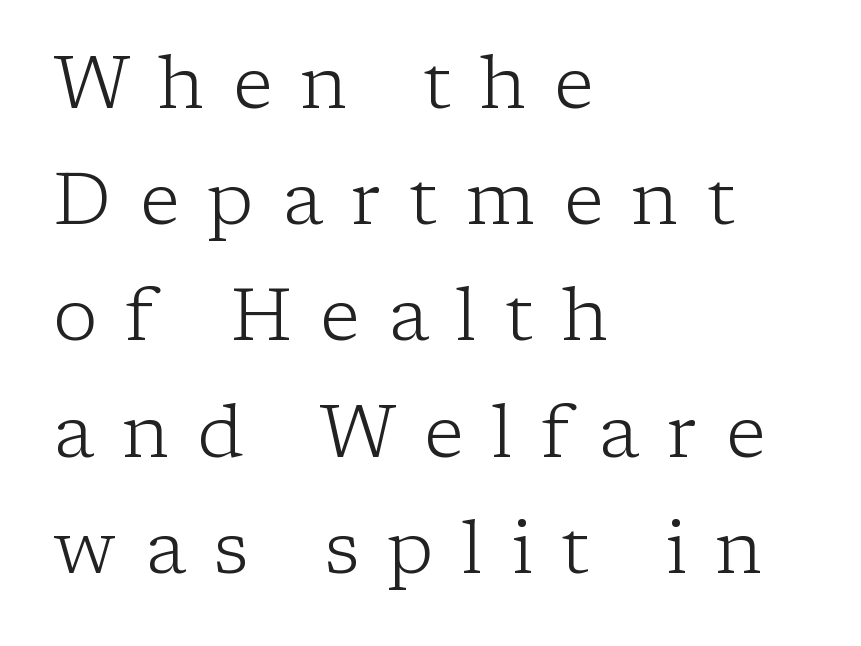
Q: Is the text bold? A: No.
Q: Is the text italic (slanted)? A: No, it is upright.
Q: Is the typeface a serif or a sans-serif typeface? A: Serif.
Q: Is the text underlined? A: No.
Q: How is the paragraph aligned? A: Left-aligned.
Q: Is the spacing between letters normal or unusually wide? A: Unusually wide.
Q: Is the spacing between lines tight, normal or loose? A: Normal.
Q: Width (condensed, normal, or wide)? A: Normal.
Q: Stroke contrast? A: Low.
Q: x-height? A: Medium.
Q: Monospaced? A: No.
